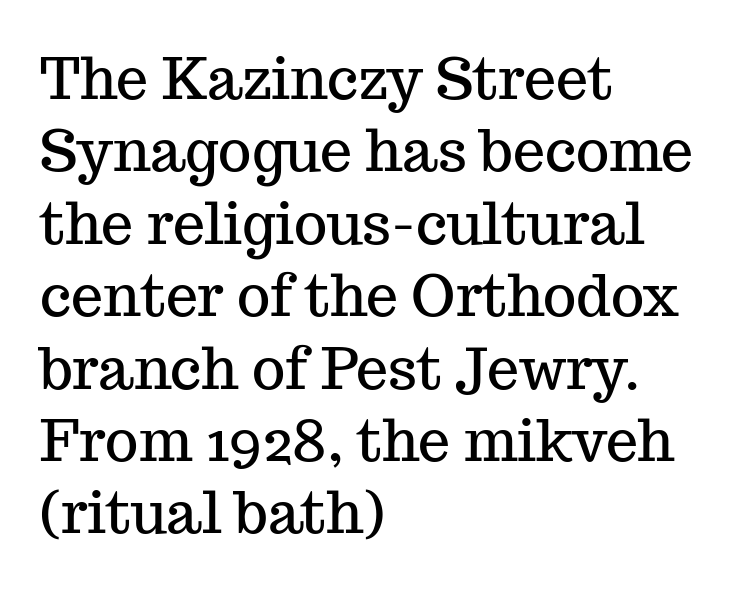
Q: Is the text italic (slanted)? A: No, it is upright.
Q: Is the typeface a serif or a sans-serif typeface? A: Serif.
Q: Is the text underlined? A: No.
Q: How is the paragraph aligned? A: Left-aligned.
Q: Is the spacing between letters normal or unusually wide? A: Normal.
Q: Is the spacing between lines tight, normal or loose? A: Normal.
Q: Width (condensed, normal, or wide)? A: Normal.
Q: Stroke contrast? A: Medium.
Q: x-height? A: Medium.
Q: Monospaced? A: No.
